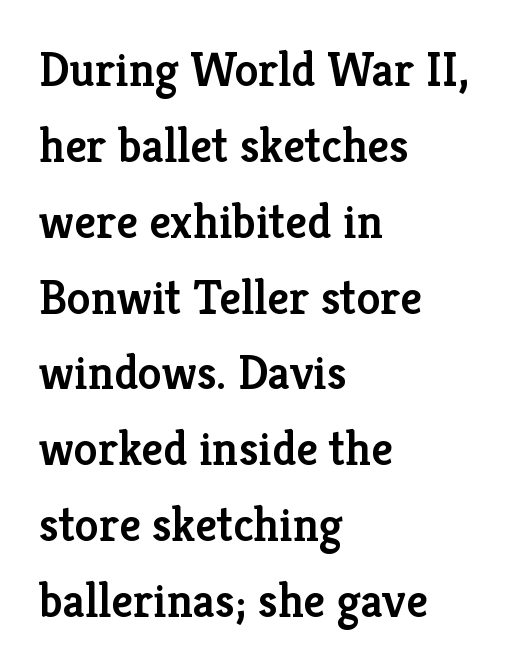
Q: Is the text bold? A: Semi-bold.
Q: Is the text italic (slanted)? A: No, it is upright.
Q: Is the typeface a serif or a sans-serif typeface? A: Serif.
Q: Is the text underlined? A: No.
Q: How is the paragraph aligned? A: Left-aligned.
Q: Is the spacing between letters normal or unusually wide? A: Normal.
Q: Is the spacing between lines tight, normal or loose? A: Normal.
Q: Width (condensed, normal, or wide)? A: Normal.
Q: Stroke contrast? A: Low.
Q: x-height? A: Medium.
Q: Monospaced? A: No.
